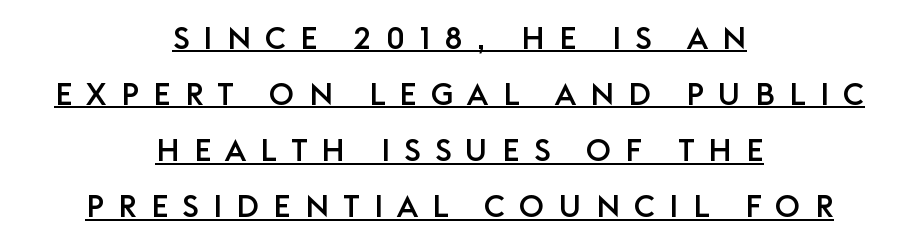
Q: Is the text italic (slanted)? A: No, it is upright.
Q: Is the typeface a serif or a sans-serif typeface? A: Sans-serif.
Q: Is the text underlined? A: Yes.
Q: How is the paragraph aligned? A: Centered.
Q: Is the spacing between letters normal or unusually wide? A: Unusually wide.
Q: Width (condensed, normal, or wide)? A: Normal.
Q: Stroke contrast? A: Low.
Q: x-height? A: Large.
Q: Monospaced? A: No.
